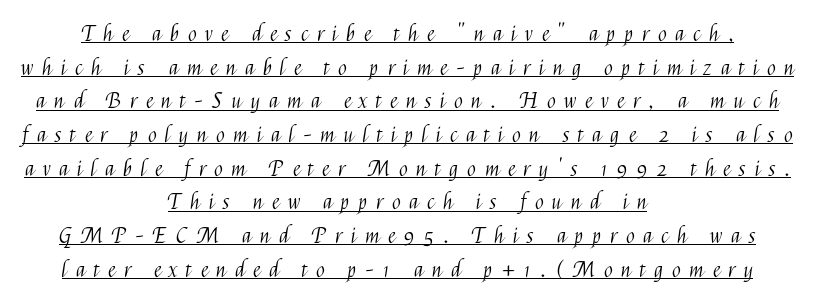
The image shows 22 px text type; set centered, normal line spacing (1.53x), unusually wide letter spacing (+0.41 em), underlined.
